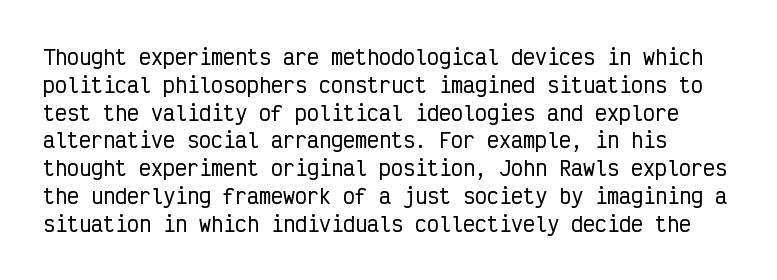
Q: Is the text italic (slanted)? A: No, it is upright.
Q: Is the text underlined? A: No.
Q: Is the spacing between letters normal or unusually wide? A: Normal.
Q: Is the spacing between lines tight, normal or loose? A: Normal.
